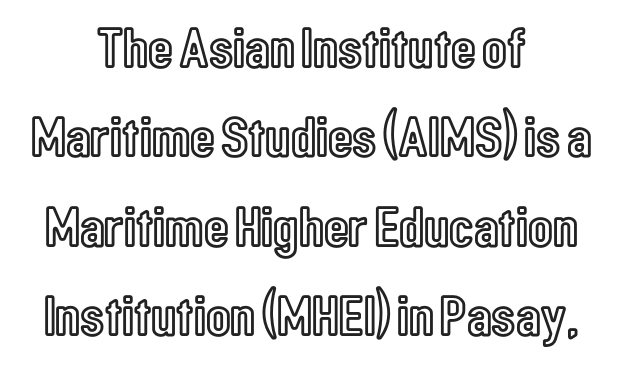
Q: Is the text italic (slanted)? A: No, it is upright.
Q: Is the text underlined? A: No.
Q: How is the paragraph aligned? A: Centered.
Q: Is the spacing between letters normal or unusually wide? A: Normal.
Q: Is the spacing between lines tight, normal or loose? A: Normal.
Q: Width (condensed, normal, or wide)? A: Condensed.
Q: x-height? A: Medium.
Q: Monospaced? A: No.
